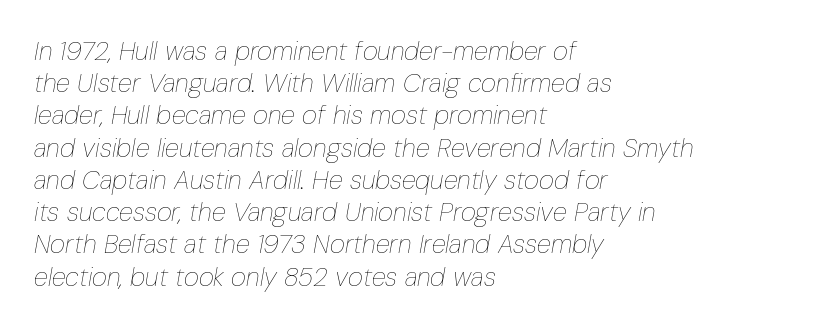
Casual observation: everything's shoved over to the left. Counters stay open thanks to moderate or lighter strokes. The space directly below the letters is spotless. Compared with ordinary roman type, these characters are visibly tilted.
